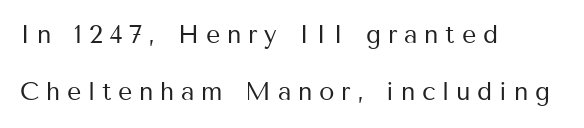
Q: Is the text bold? A: No.
Q: Is the text italic (slanted)? A: No, it is upright.
Q: Is the text underlined? A: No.
Q: How is the paragraph aligned? A: Left-aligned.
Q: Is the spacing between letters normal or unusually wide? A: Unusually wide.
Q: Is the spacing between lines tight, normal or loose? A: Loose.
